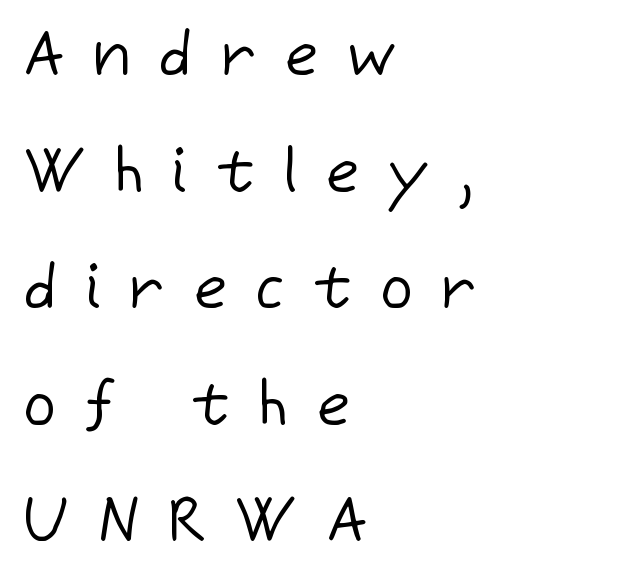
The image shows 63 px regular-weight sans-serif type, upright; set left-aligned, line spacing 1.85x, unusually wide letter spacing (+0.47 em), not underlined; low stroke contrast and a medium x-height.
